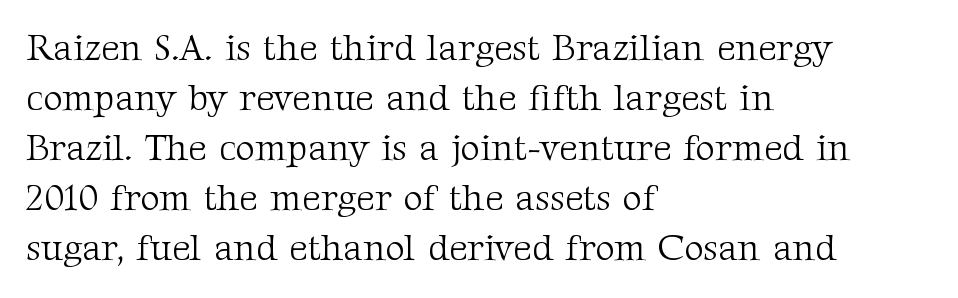
The image shows 37 px light serif type, upright; set left-aligned, normal line spacing (1.35x), normal letter spacing, not underlined; medium stroke contrast and a medium x-height.
